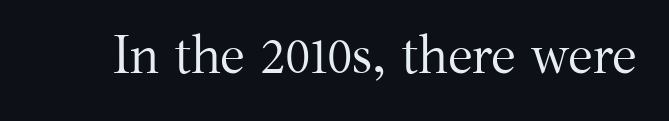
{"serif": "yes", "italic": "no", "bold": "no", "weight": "regular", "width": "normal", "stroke_contrast": "medium", "x_height": "medium", "monospaced": "no", "underline": "no", "letter_spacing": "normal", "letter_spacing_em": 0.0, "glyph_px": 53}
